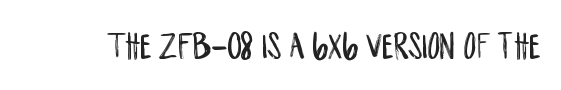
Does the lettering tilt? It doesn't — this is upright. The type family on display is of the sans-serif kind. Honestly, the letter spacing is just normal — you wouldn't notice it. The zone under the glyphs is completely vacant.
